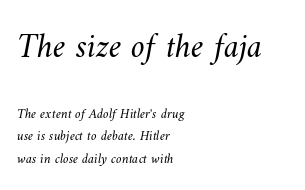
The image shows 35 px light type; set left-aligned, normal line spacing (1.62x), normal letter spacing, not underlined; the first (top) block is 2.5x larger; medium stroke contrast and a small x-height.
